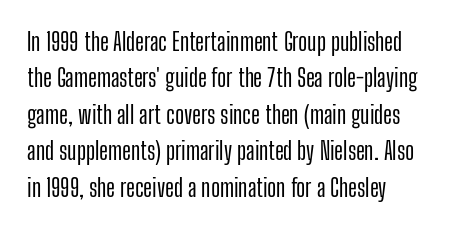
The image shows 24 px text type, upright; set normal line spacing (1.52x), normal letter spacing, not underlined.
